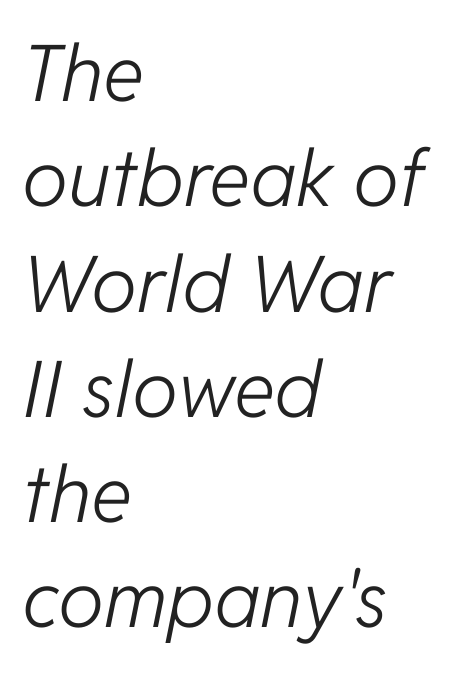
The type is set solid horizontally, with unmodified tracking. Leftover space on each line is placed entirely after the last word. Is the type slanted? Yes — the strokes lean at a clear angle. Heaviness? Minimal to ordinary, like unemphasized prose. Compared with typical paragraphs, the rows here are spaced about the same. The face used here is proportionally spaced, like ordinary book or web type.
